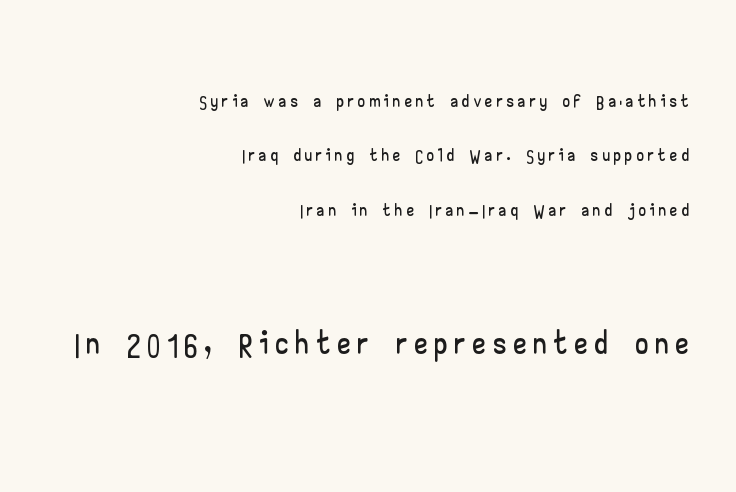
Typographically, this falls in the sans-serif category. This sample has the flowing, uneven cadence of proportional lettering. Leftover space on each line is placed entirely before the opening word. Underlining? Definitely not there. The passage shown begins with its smaller block and ends with its larger one.
